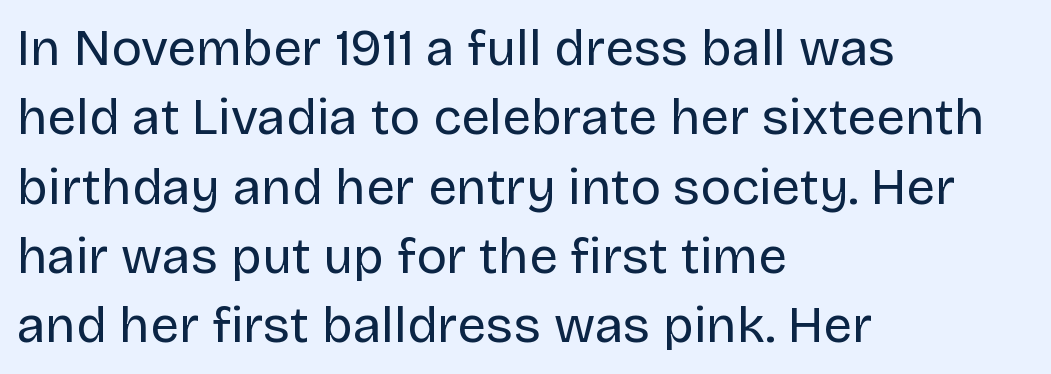
{"serif": "no", "italic": "no", "bold": "no", "weight": "regular", "width": "normal", "stroke_contrast": "low", "x_height": "large", "monospaced": "no", "underline": "no", "align": "left", "line_spacing": "normal", "line_spacing_ratio": 1.36, "letter_spacing": "normal", "letter_spacing_em": 0.0, "glyph_px": 51}
